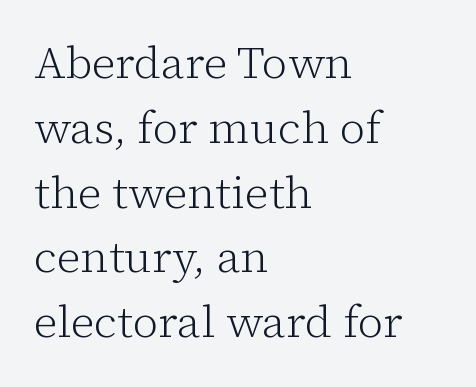
The image shows 45 px light serif type, upright; set left-aligned, normal line spacing (1.44x), normal letter spacing, not underlined; low stroke contrast and a medium x-height.
